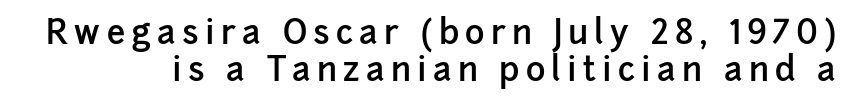
Q: Is the text bold? A: Semi-bold.
Q: Is the text italic (slanted)? A: No, it is upright.
Q: Is the typeface a serif or a sans-serif typeface? A: Sans-serif.
Q: Is the text underlined? A: No.
Q: Is the spacing between lines tight, normal or loose? A: Tight.
Q: Width (condensed, normal, or wide)? A: Normal.
Q: Stroke contrast? A: Low.
Q: x-height? A: Medium.
Q: Monospaced? A: No.
